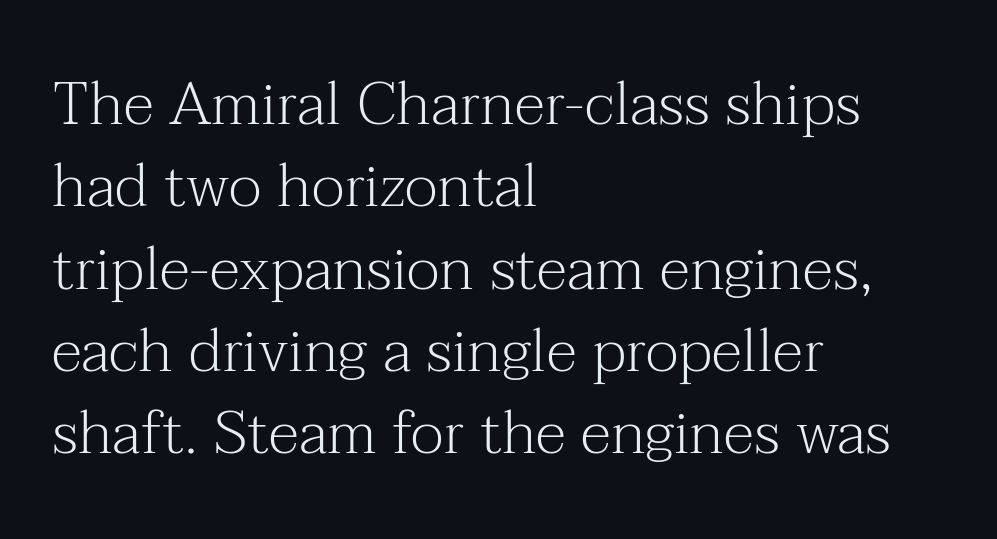
{"serif": "yes", "italic": "no", "bold": "no", "weight": "light", "width": "normal", "stroke_contrast": "medium", "x_height": "medium", "monospaced": "no", "underline": "no", "align": "left", "line_spacing": "normal", "line_spacing_ratio": 1.35, "letter_spacing": "normal", "letter_spacing_em": 0.0, "glyph_px": 61}
